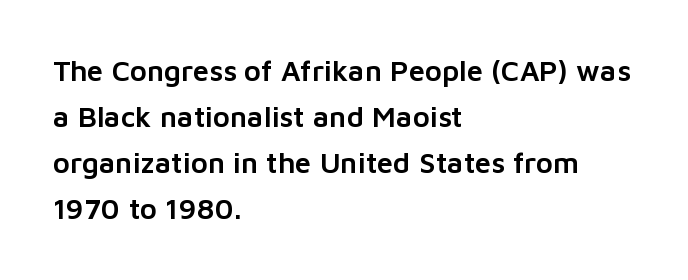
Note the varied advance widths — an 'i' is clearly narrower than an 'm'. Teacher's note: observe the even left margin — that is flush-left alignment. Students, note that the glyphs here touch the page at normal intervals. The line-height multiplier appears to be the usual default.
